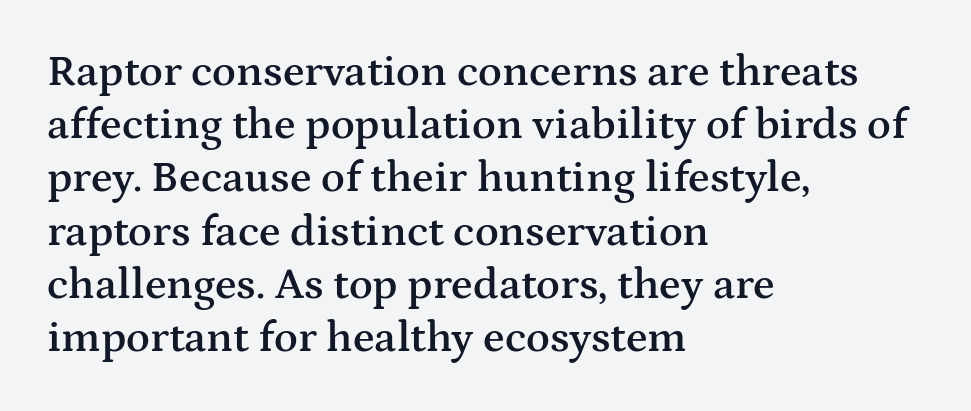
{"serif": "yes", "italic": "no", "bold": "semi", "weight": "semibold", "width": "wide", "stroke_contrast": "medium", "x_height": "medium", "monospaced": "no", "underline": "no", "align": "left", "line_spacing_ratio": 1.21, "letter_spacing": "normal", "letter_spacing_em": 0.0, "glyph_px": 44}
